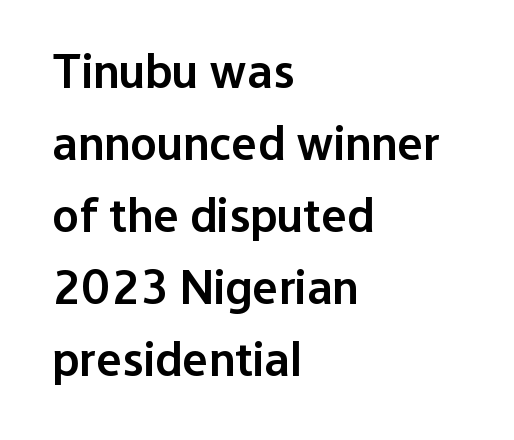
Q: Is the text bold? A: Semi-bold.
Q: Is the text italic (slanted)? A: No, it is upright.
Q: Is the typeface a serif or a sans-serif typeface? A: Sans-serif.
Q: Is the text underlined? A: No.
Q: How is the paragraph aligned? A: Left-aligned.
Q: Is the spacing between letters normal or unusually wide? A: Normal.
Q: Is the spacing between lines tight, normal or loose? A: Normal.
Q: Width (condensed, normal, or wide)? A: Normal.
Q: Stroke contrast? A: Low.
Q: x-height? A: Medium.
Q: Monospaced? A: No.
